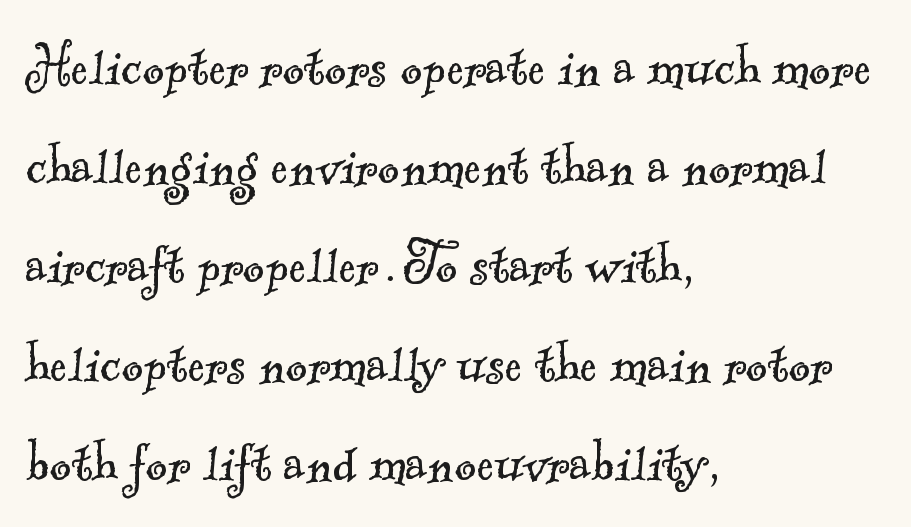
{"serif": "yes", "bold": "no", "weight": "light", "width": "normal", "x_height": "small", "monospaced": "no", "underline": "no", "align": "left", "line_spacing": "normal", "line_spacing_ratio": 1.5, "letter_spacing": "normal", "letter_spacing_em": 0.0, "glyph_px": 66}
